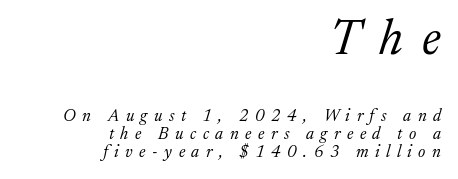
The image shows 50 px light serif type, italic (leaning right); set right-aligned, tight line spacing (1.03x), unusually wide letter spacing (+0.38 em), not underlined; the first (top) block is 2.94x larger; medium stroke contrast and a medium x-height.
